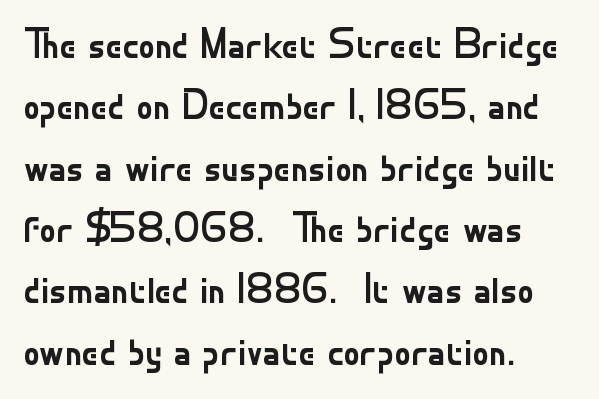
The image shows 42 px regular-weight sans-serif type, upright; set normal line spacing (1.46x), normal letter spacing, not underlined; low stroke contrast and a small x-height.
